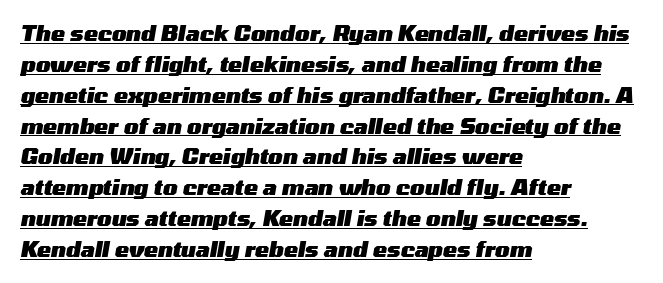
The specimen reads as italic at a glance. Students, this is bold: see how much ink each stroke carries. Each line starts at the same left margin while the right side varies. There is no visible air inserted between adjacent glyphs. A continuous stroke trails under the words, as in a hyperlink. The lines sit at an ordinary, default distance from one another.
